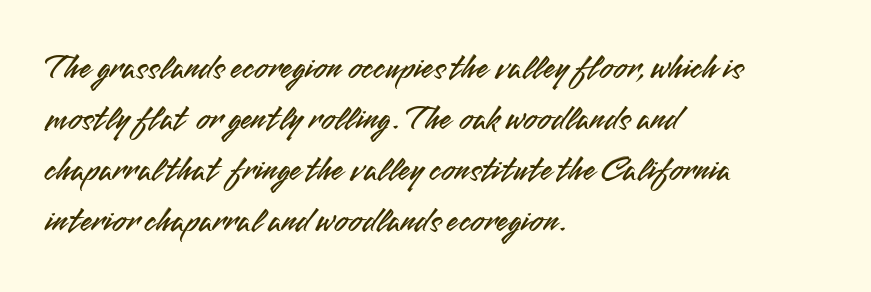
Q: Is the text italic (slanted)? A: Yes.
Q: Is the typeface a serif or a sans-serif typeface? A: Sans-serif.
Q: Is the text underlined? A: No.
Q: How is the paragraph aligned? A: Left-aligned.
Q: Is the spacing between letters normal or unusually wide? A: Normal.
Q: Is the spacing between lines tight, normal or loose? A: Normal.
Q: Width (condensed, normal, or wide)? A: Normal.
Q: Stroke contrast? A: Medium.
Q: x-height? A: Small.
Q: Monospaced? A: No.
